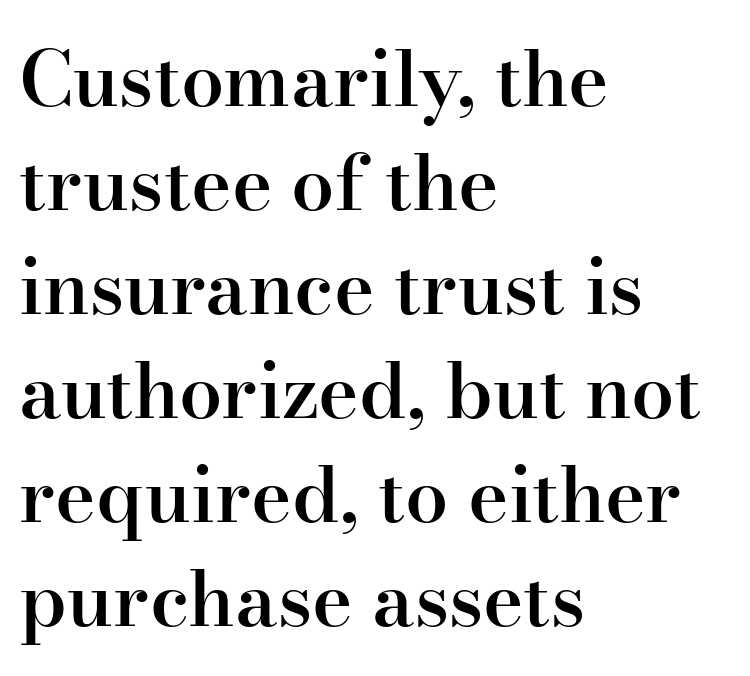
{"serif": "yes", "italic": "no", "bold": "semi", "weight": "semibold", "width": "normal", "stroke_contrast": "high", "x_height": "small", "monospaced": "no", "underline": "no", "align": "left", "line_spacing": "normal", "line_spacing_ratio": 1.35, "letter_spacing": "normal", "letter_spacing_em": 0.0, "glyph_px": 77}
